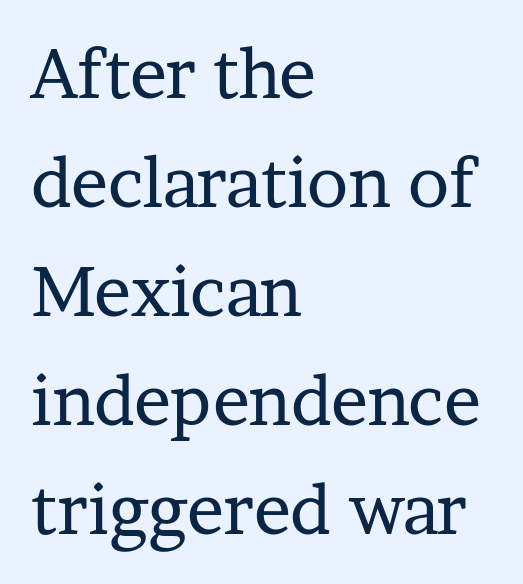
{"serif": "yes", "italic": "no", "bold": "no", "weight": "regular", "width": "normal", "stroke_contrast": "low", "x_height": "medium", "monospaced": "no", "underline": "no", "align": "left", "line_spacing": "normal", "line_spacing_ratio": 1.58, "letter_spacing": "normal", "letter_spacing_em": 0.0, "glyph_px": 69}
